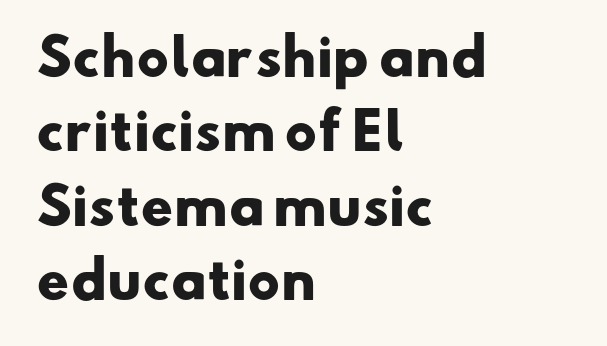
The rendering uses natural spacing where letterforms have individual widths. Visually the block forms a straight wall on the left and a jagged coastline on the right. The rendering keeps characters at their native spacing. The strip under each line holds only bare page. The font is running at its bold setting.
